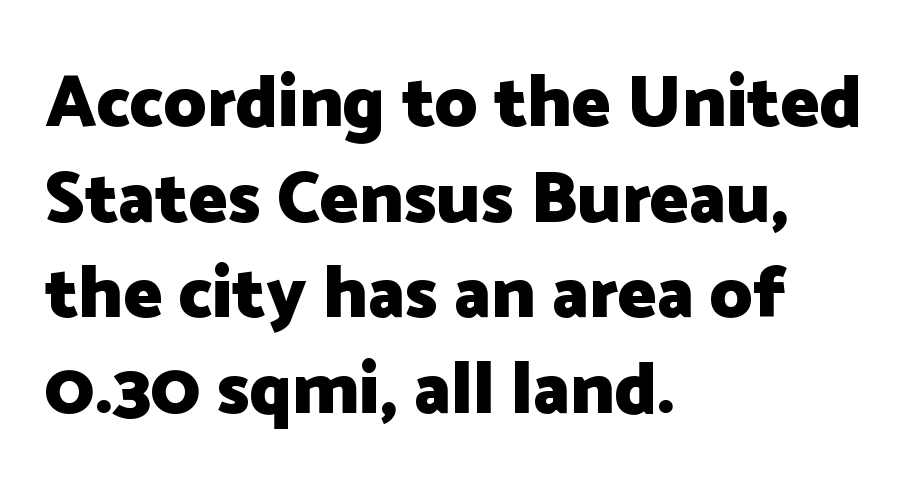
{"serif": "no", "italic": "no", "bold": "yes", "weight": "heavy", "width": "normal", "stroke_contrast": "low", "x_height": "medium", "monospaced": "no", "underline": "no", "align": "left", "line_spacing": "normal", "line_spacing_ratio": 1.31, "letter_spacing": "normal", "letter_spacing_em": 0.0, "glyph_px": 73}
